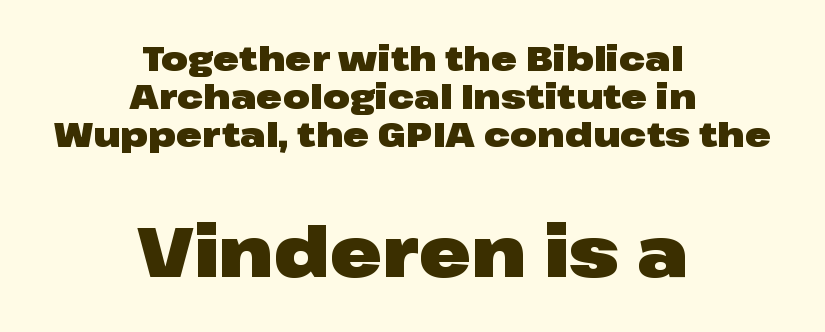
Q: Is the text bold? A: Yes.
Q: Is the text italic (slanted)? A: No, it is upright.
Q: Is the typeface a serif or a sans-serif typeface? A: Sans-serif.
Q: Is the text underlined? A: No.
Q: How is the paragraph aligned? A: Centered.
Q: Is the spacing between letters normal or unusually wide? A: Normal.
Q: Is the spacing between lines tight, normal or loose? A: Tight.
Q: Which block of text is set in a larger size, the first (top) or the second (bottom)? A: The second (bottom) one.
Q: Width (condensed, normal, or wide)? A: Wide.
Q: Stroke contrast? A: Low.
Q: x-height? A: Medium.
Q: Monospaced? A: No.
